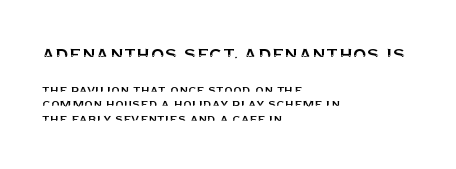
{"italic": "no", "underline": "no", "align": "left", "line_spacing": "tight", "line_spacing_ratio": 1.05, "letter_spacing": "normal", "letter_spacing_em": 0.0, "larger_block": "first", "size_ratio": 1.57, "glyph_px": 22}
